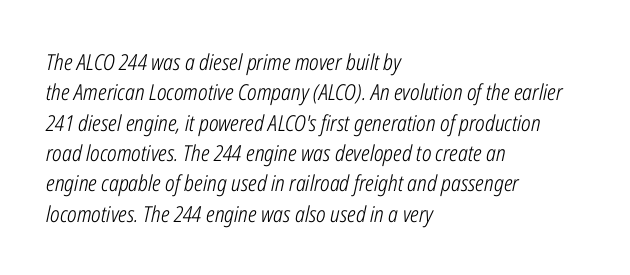
The image shows 22 px text type, italic (leaning right); set left-aligned, normal line spacing (1.38x), normal letter spacing, not underlined.
